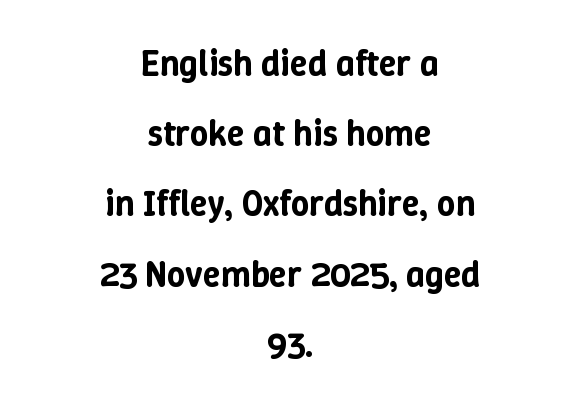
The leading is generous, giving the passage an open texture. The letters stand upright; this is a roman face. Horizontally, the lines are justified to the midpoint only. Standard letterfit; no display-style spreading of the glyphs. A typesetter would call this proportional, since set widths differ per character. Has an underline been added? It has not.
